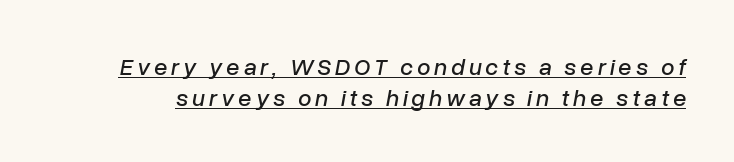
{"italic": "yes", "lean": "right", "slant_degrees": 10, "underline": "yes", "line_spacing": "normal", "line_spacing_ratio": 1.28, "glyph_px": 24}
